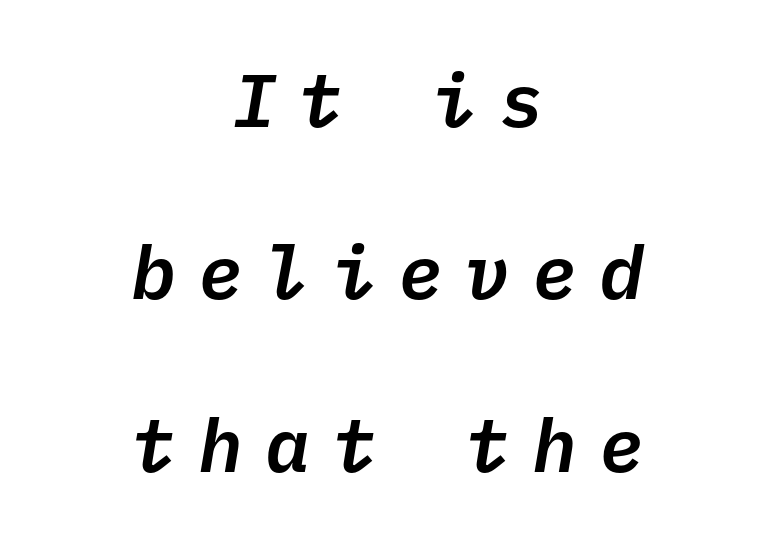
Clear beneath every line of the passage. A typesetter would call this monospace, since all characters share one set width. Is the letter spacing exaggerated? Yes — the characters are pushed far apart. Is the type slanted? Yes — the strokes lean at a clear angle. Notice the wide empty band between every row — that's loose leading.
